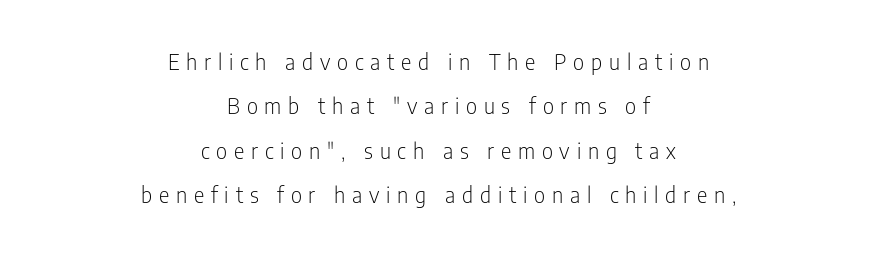
The baseline area is clear. The typography opts for an upright posture over an oblique one. Between one letter and the next there's a generous, obvious gap. The rendering uses a large line-height, opening up the rows.
